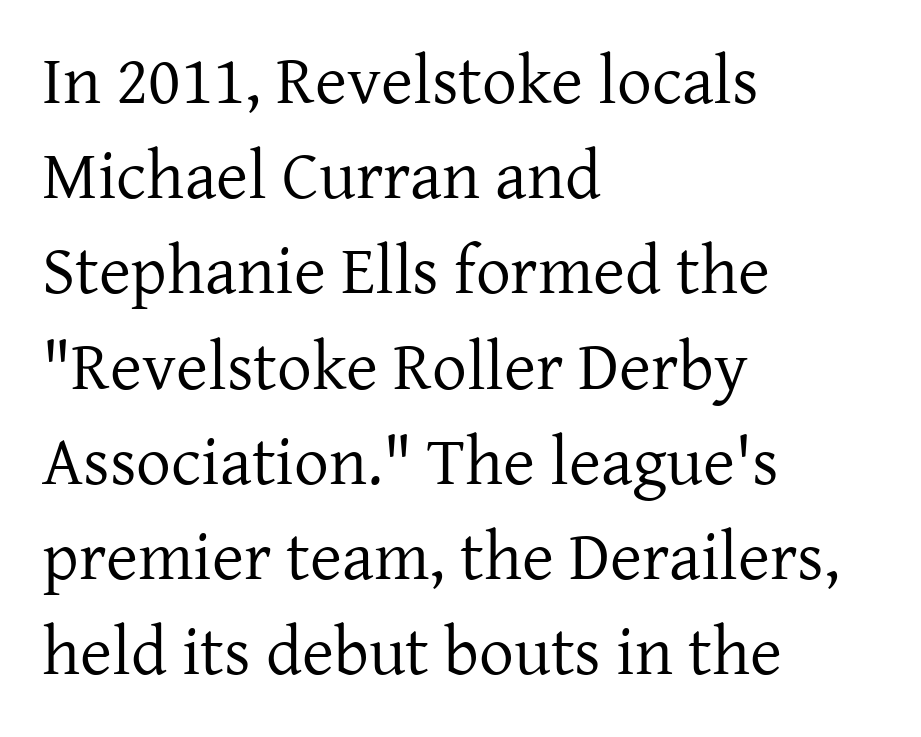
Q: Is the text bold? A: No.
Q: Is the text italic (slanted)? A: No, it is upright.
Q: Is the typeface a serif or a sans-serif typeface? A: Serif.
Q: Is the text underlined? A: No.
Q: How is the paragraph aligned? A: Left-aligned.
Q: Is the spacing between letters normal or unusually wide? A: Normal.
Q: Is the spacing between lines tight, normal or loose? A: Normal.
Q: Width (condensed, normal, or wide)? A: Normal.
Q: Stroke contrast? A: Low.
Q: x-height? A: Medium.
Q: Monospaced? A: No.
